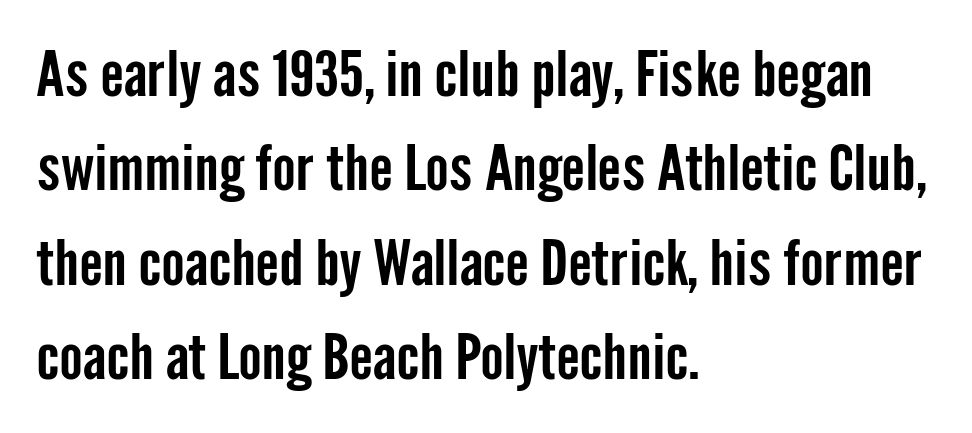
{"serif": "no", "italic": "no", "width": "condensed", "stroke_contrast": "low", "x_height": "medium", "monospaced": "no", "underline": "no", "align": "left", "line_spacing": "normal", "line_spacing_ratio": 1.5, "letter_spacing": "normal", "letter_spacing_em": 0.0, "glyph_px": 63}
